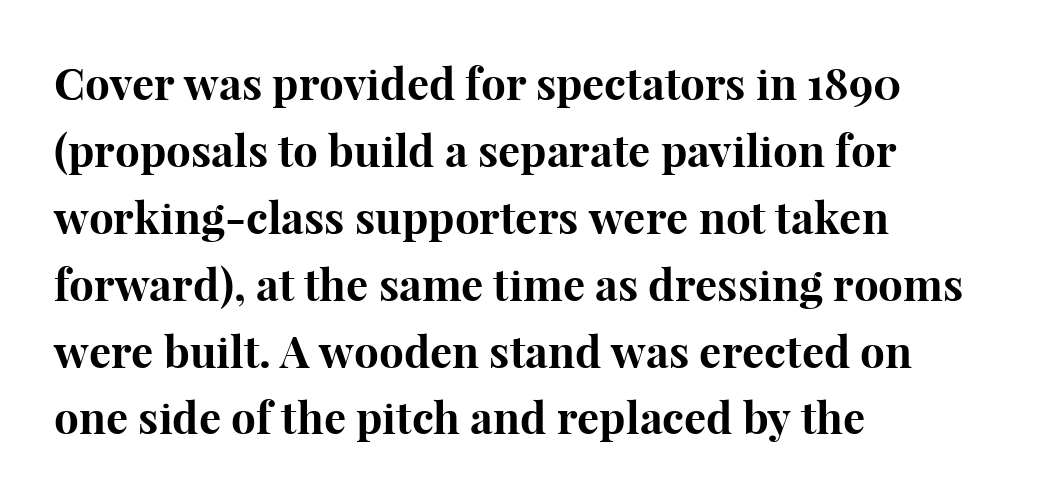
The image shows 44 px bold serif type, upright; set left-aligned, normal line spacing (1.52x), normal letter spacing, not underlined; high stroke contrast and a medium x-height.
